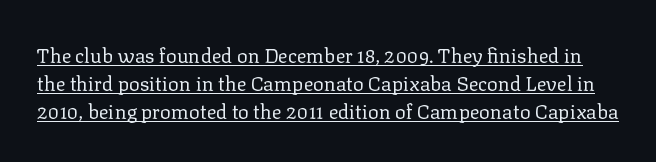
Q: Is the text bold? A: No.
Q: Is the text italic (slanted)? A: No, it is upright.
Q: Is the text underlined? A: Yes.
Q: Is the spacing between letters normal or unusually wide? A: Normal.
Q: Is the spacing between lines tight, normal or loose? A: Normal.
